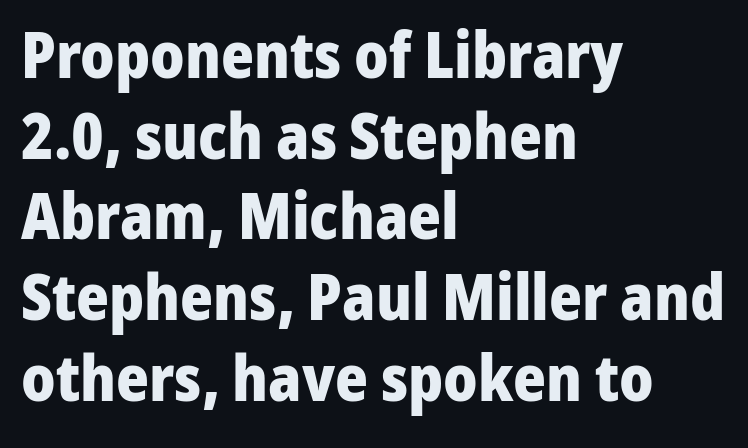
The image shows 63 px heavy sans-serif type, upright; set left-aligned, normal line spacing (1.28x), normal letter spacing, not underlined; low stroke contrast and a medium x-height.
